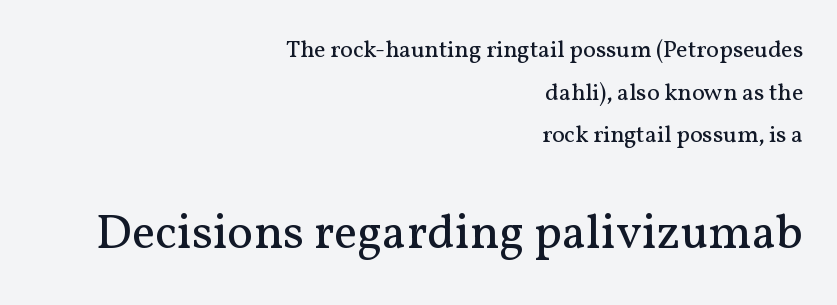
The type sits square on the baseline with zero lean. A student would notice the bottom passage is typeset larger than what precedes it. Clear beneath every line of the passage. The text block is weighted toward the right margin, trailing off unevenly leftward.
